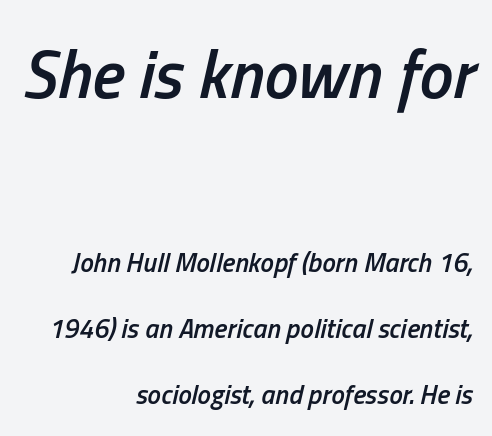
The rendering uses natural spacing where letterforms have individual widths. Notice how the passage keeps a crisp vertical edge on the right only. Slanted lettering throughout. A great deal of white space separates one row of letters from the next. The rendering keeps characters at their native spacing. Moderately thickened strokes mark this as semibold type.
